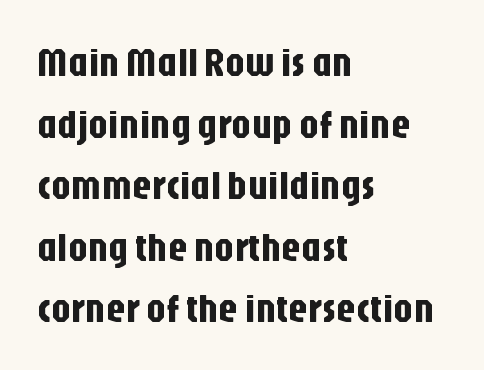
Q: Is the text italic (slanted)? A: No, it is upright.
Q: Is the typeface a serif or a sans-serif typeface? A: Sans-serif.
Q: Is the text underlined? A: No.
Q: How is the paragraph aligned? A: Left-aligned.
Q: Is the spacing between letters normal or unusually wide? A: Normal.
Q: Is the spacing between lines tight, normal or loose? A: Normal.
Q: Width (condensed, normal, or wide)? A: Condensed.
Q: Stroke contrast? A: Low.
Q: x-height? A: Large.
Q: Monospaced? A: No.
